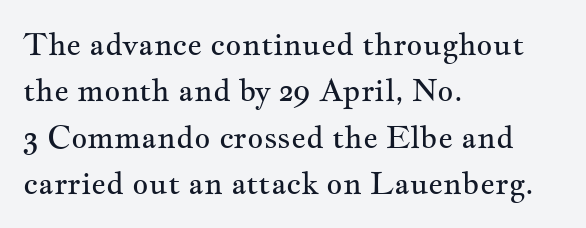
The image shows 31 px regular-weight, wide serif type, upright; set left-aligned, normal line spacing (1.5x), normal letter spacing, not underlined; medium stroke contrast and a small x-height.
